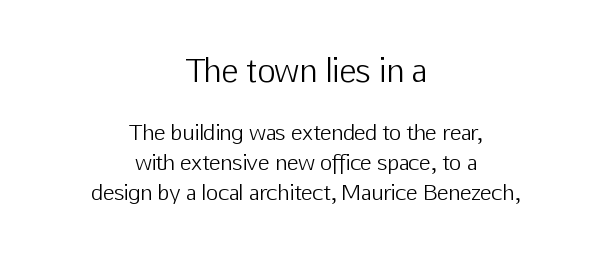
The image shows 31 px light sans-serif type, upright; set centered, normal line spacing (1.43x), normal letter spacing, not underlined; the first (top) block is 1.48x larger; low stroke contrast and a medium x-height.
